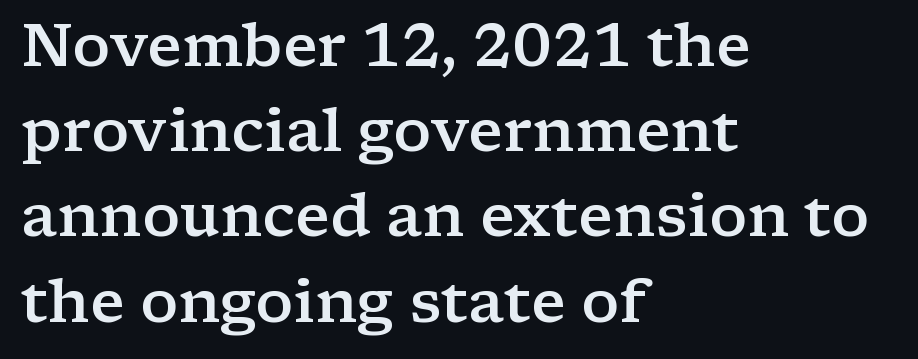
{"serif": "yes", "italic": "no", "bold": "semi", "weight": "semibold", "width": "wide", "stroke_contrast": "low", "x_height": "medium", "monospaced": "no", "underline": "no", "align": "left", "line_spacing": "normal", "line_spacing_ratio": 1.42, "letter_spacing": "normal", "letter_spacing_em": 0.0, "glyph_px": 60}
